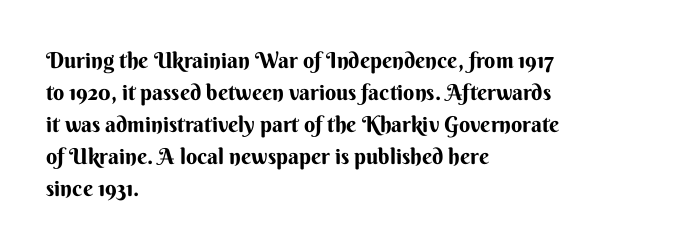
These lines were composed using upright roman letters. If you drew a ruler down the left edge, every line would touch it. In terms of leading, this rendering sits right in the middle. These lines keep a tight, regular rhythm from letter to letter. The glyphs are unaccompanied by any horizontal stroke below them.
